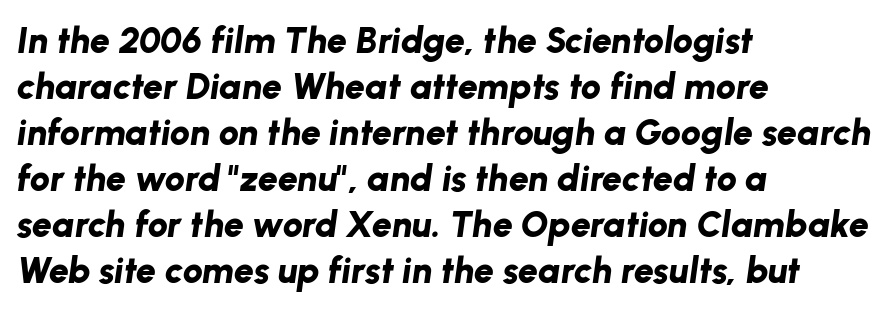
The image shows 36 px bold type, italic (leaning right); set left-aligned, normal line spacing (1.28x), normal letter spacing, not underlined; low stroke contrast and a medium x-height.
